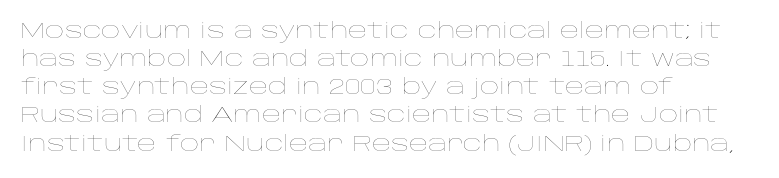
Q: Is the text bold? A: No.
Q: Is the text italic (slanted)? A: No, it is upright.
Q: Is the text underlined? A: No.
Q: How is the paragraph aligned? A: Left-aligned.
Q: Is the spacing between letters normal or unusually wide? A: Normal.
Q: Is the spacing between lines tight, normal or loose? A: Normal.
